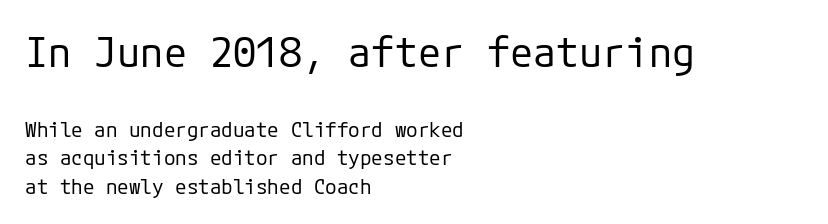
The image shows 42 px regular-weight sans-serif type, upright; set left-aligned, normal line spacing (1.36x), normal letter spacing, not underlined; the first (top) block is 2.0x larger; low stroke contrast and a medium x-height.
